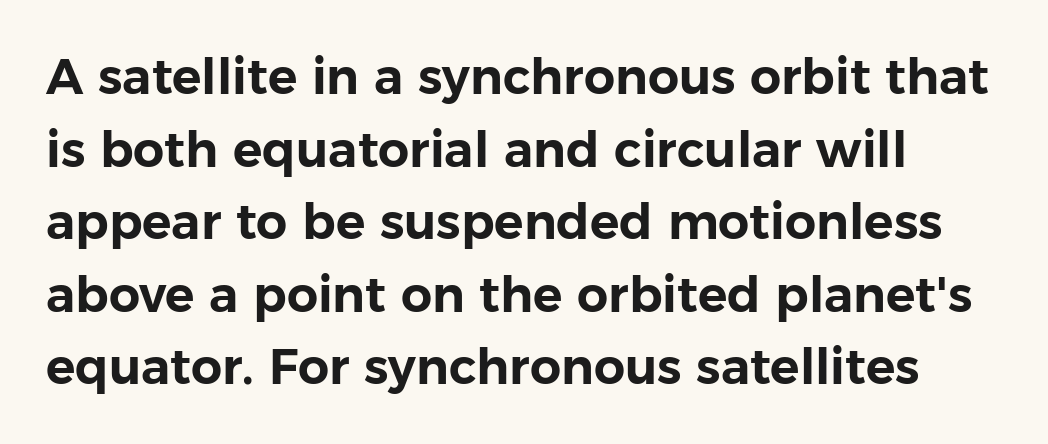
Q: Is the text italic (slanted)? A: No, it is upright.
Q: Is the typeface a serif or a sans-serif typeface? A: Sans-serif.
Q: Is the text underlined? A: No.
Q: Is the spacing between letters normal or unusually wide? A: Normal.
Q: Is the spacing between lines tight, normal or loose? A: Normal.
Q: Width (condensed, normal, or wide)? A: Normal.
Q: Stroke contrast? A: Low.
Q: x-height? A: Medium.
Q: Monospaced? A: No.
